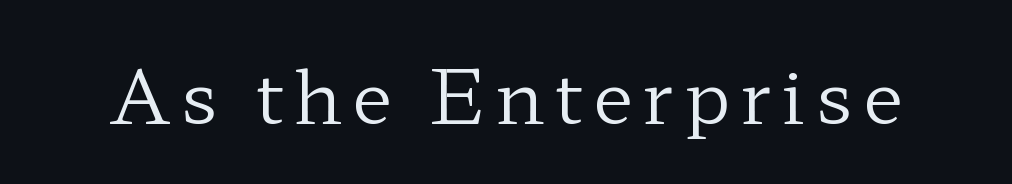
Q: Is the text bold? A: No.
Q: Is the text italic (slanted)? A: No, it is upright.
Q: Is the typeface a serif or a sans-serif typeface? A: Serif.
Q: Is the text underlined? A: No.
Q: Width (condensed, normal, or wide)? A: Wide.
Q: Stroke contrast? A: Low.
Q: x-height? A: Medium.
Q: Monospaced? A: No.
